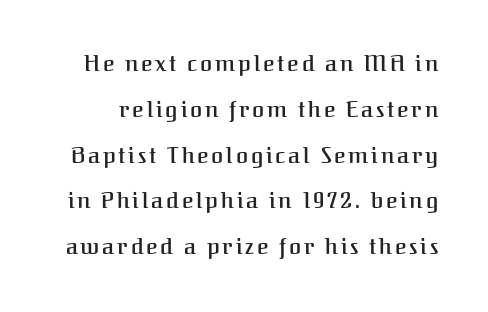
Q: Is the text bold? A: Semi-bold.
Q: Is the text italic (slanted)? A: No, it is upright.
Q: Is the text underlined? A: No.
Q: Is the spacing between lines tight, normal or loose? A: Loose.
